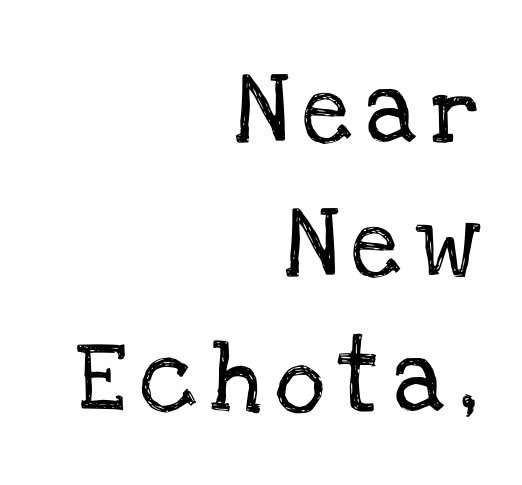
The image shows 70 px serif type, upright; set right-aligned, loose line spacing (1.92x), unusually wide letter spacing (+0.2 em), not underlined; low stroke contrast and a large x-height.
